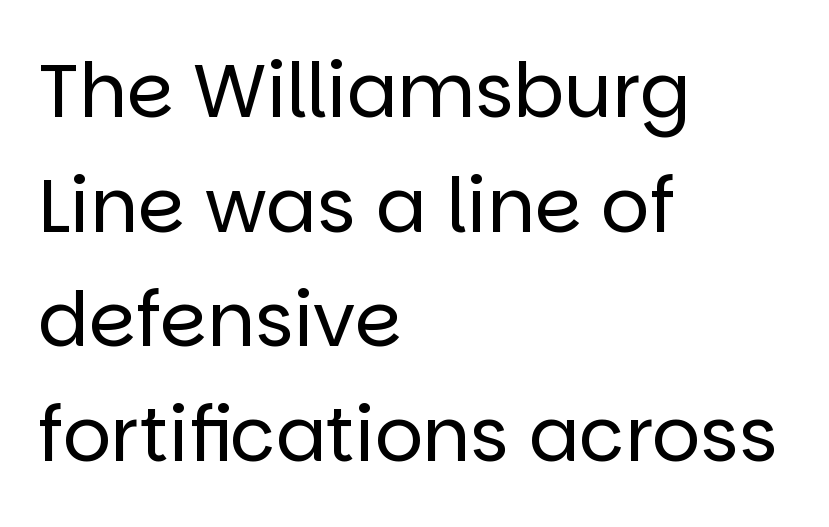
Q: Is the text bold? A: No.
Q: Is the text italic (slanted)? A: No, it is upright.
Q: Is the typeface a serif or a sans-serif typeface? A: Sans-serif.
Q: Is the text underlined? A: No.
Q: How is the paragraph aligned? A: Left-aligned.
Q: Is the spacing between letters normal or unusually wide? A: Normal.
Q: Is the spacing between lines tight, normal or loose? A: Normal.
Q: Width (condensed, normal, or wide)? A: Normal.
Q: Stroke contrast? A: Low.
Q: x-height? A: Large.
Q: Monospaced? A: No.
